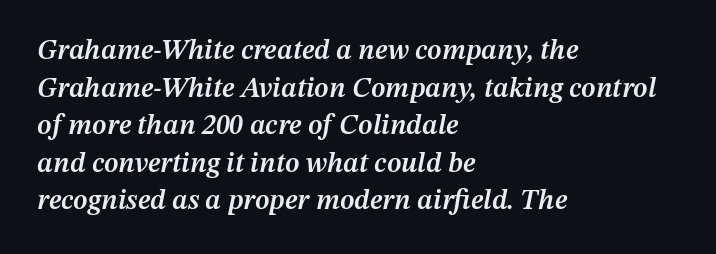
The image shows 28 px semibold type, italic (leaning right); set left-aligned, normal line spacing (1.34x), normal letter spacing, not underlined; medium stroke contrast and a medium x-height.
